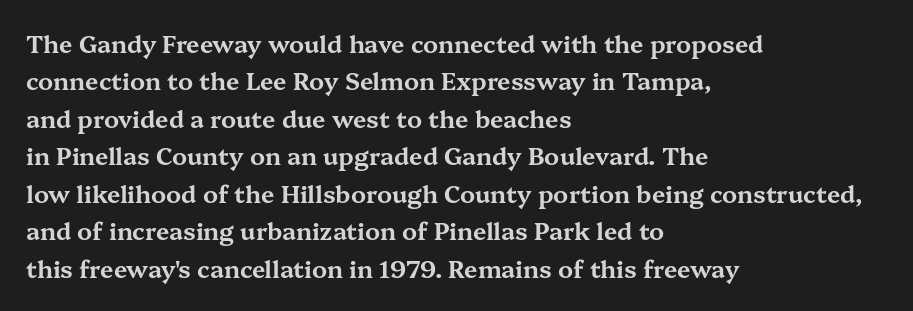
{"italic": "no", "underline": "no", "align": "left", "line_spacing": "normal", "line_spacing_ratio": 1.56, "letter_spacing": "normal", "letter_spacing_em": 0.0, "glyph_px": 24}
